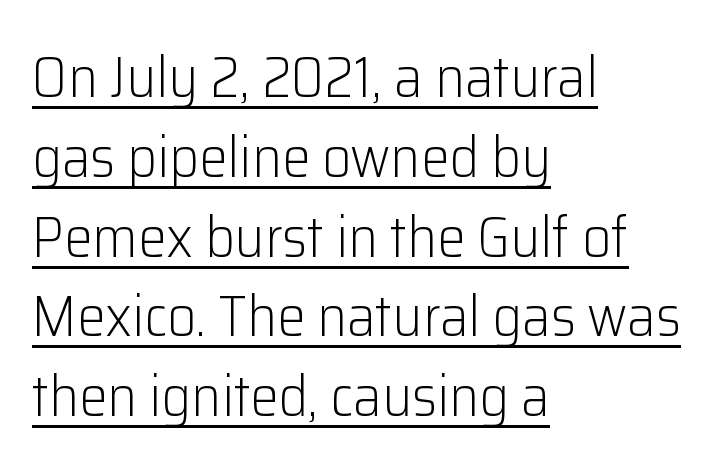
A sans-serif font was chosen for this passage. The passage shown is not bold in any degree. A typesetter would call this zero additional tracking. One glance says typical: line gaps are just what's usual.
